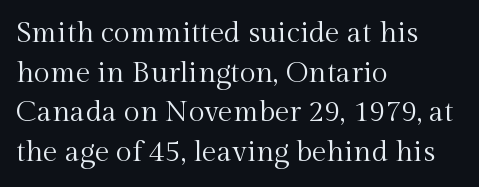
{"serif": "yes", "italic": "no", "bold": "no", "weight": "regular", "width": "normal", "x_height": "medium", "monospaced": "no", "underline": "no", "align": "left", "line_spacing": "normal", "line_spacing_ratio": 1.37, "letter_spacing": "normal", "letter_spacing_em": 0.0, "glyph_px": 29}
